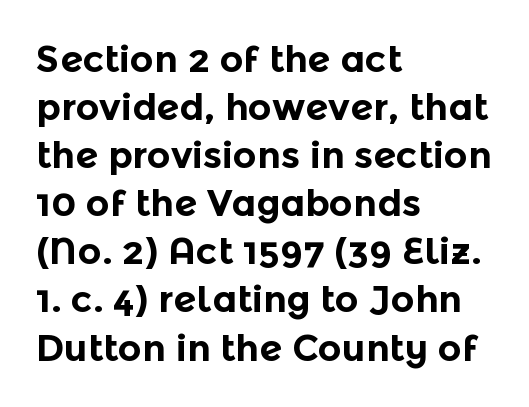
The image shows 37 px bold sans-serif type, upright; set left-aligned, normal line spacing (1.3x), normal letter spacing, not underlined; a medium x-height.
